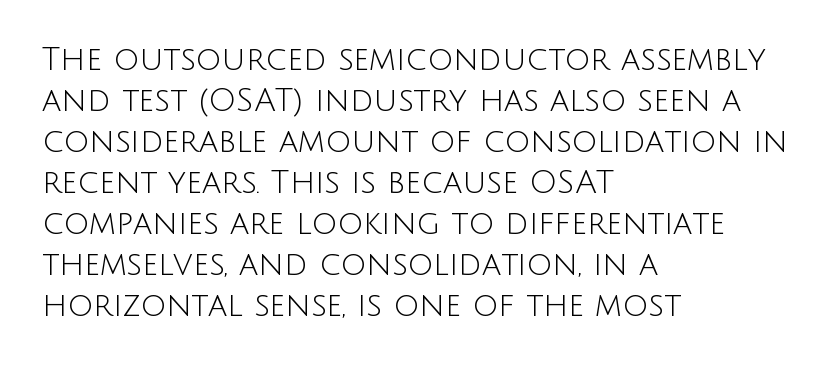
{"serif": "no", "italic": "no", "bold": "no", "weight": "light", "width": "normal", "stroke_contrast": "low", "x_height": "large", "monospaced": "no", "underline": "no", "align": "left", "line_spacing": "normal", "line_spacing_ratio": 1.28, "letter_spacing": "normal", "letter_spacing_em": 0.0, "glyph_px": 32}
